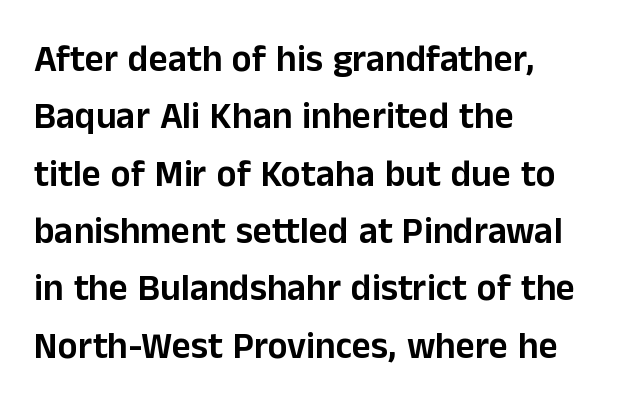
Q: Is the text italic (slanted)? A: No, it is upright.
Q: Is the typeface a serif or a sans-serif typeface? A: Sans-serif.
Q: Is the text underlined? A: No.
Q: How is the paragraph aligned? A: Left-aligned.
Q: Is the spacing between letters normal or unusually wide? A: Normal.
Q: Is the spacing between lines tight, normal or loose? A: Normal.
Q: Width (condensed, normal, or wide)? A: Normal.
Q: Stroke contrast? A: Low.
Q: x-height? A: Medium.
Q: Monospaced? A: No.
